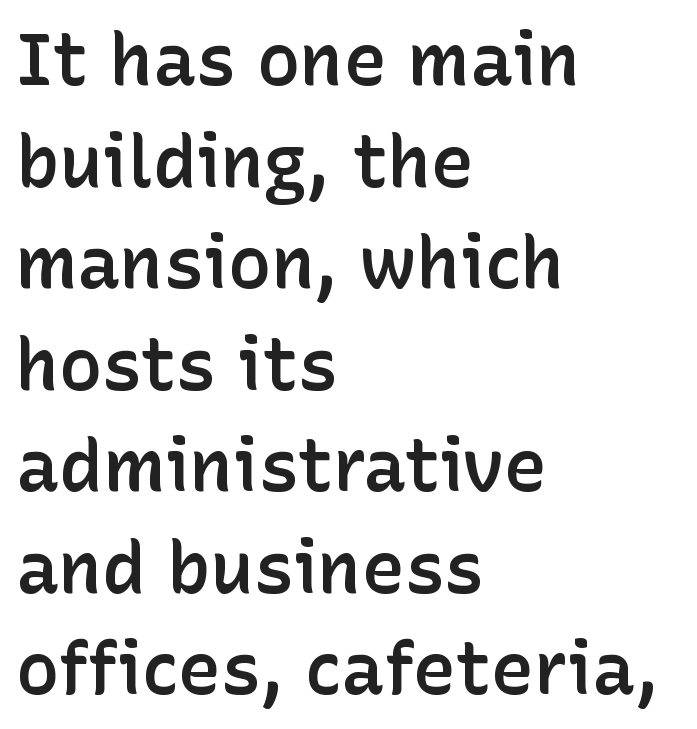
The image shows 72 px semibold sans-serif type, upright; set left-aligned, normal line spacing (1.41x), normal letter spacing, not underlined; low stroke contrast and a medium x-height.
